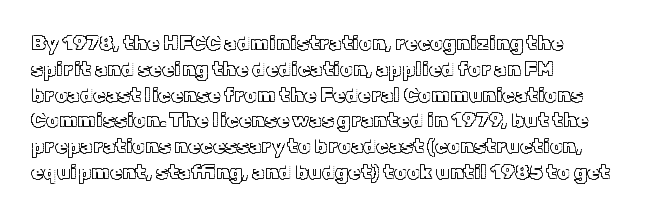
Is there any slant? The stems are plumb. Clear beneath every line of the passage. Nobody touched the tracking dial on this one. Line beginnings align vertically; line endings do not. One glance says typical: line gaps are just what's usual.
